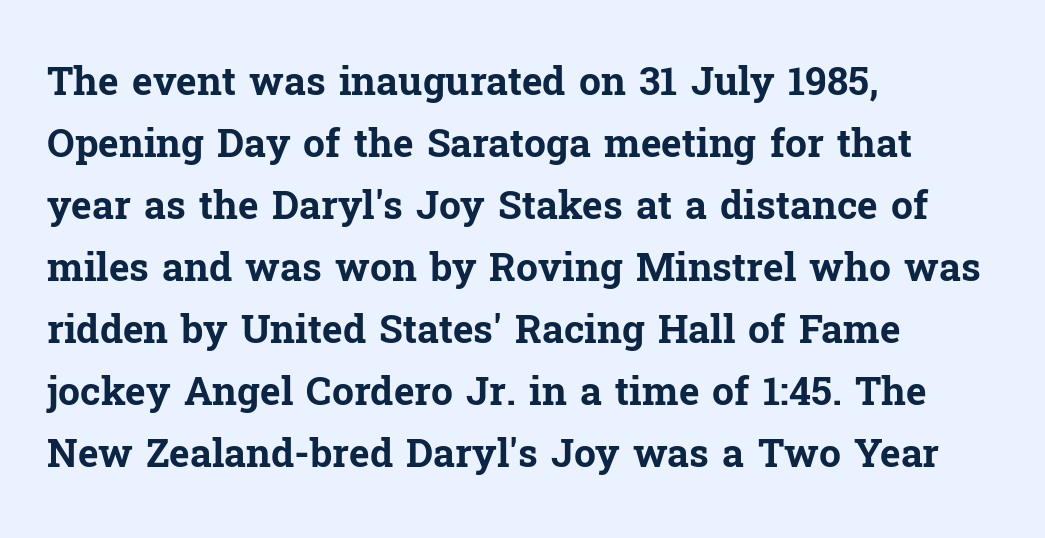
Check the space under the baseline: it is left empty. The specimen reads as upright at a glance. How heavy is the stroke? Heavy — this is a bold. A typesetter would label this face a serif. Character widths vary here, with narrow letters taking less room than wide ones. Evenly set lines give the paragraph a standard silhouette.
